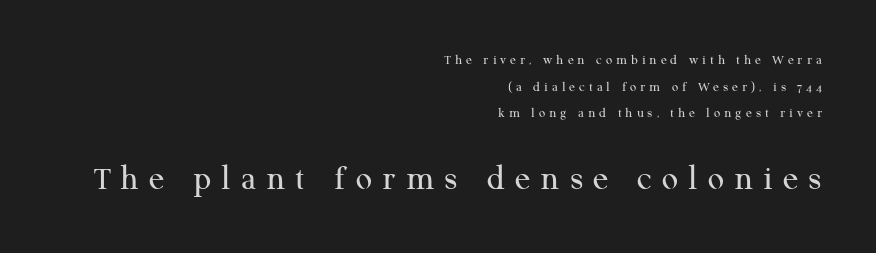
The image shows 36 px regular-weight serif type, upright; set right-aligned, loose line spacing (1.91x), unusually wide letter spacing (+0.28 em), not underlined; the second (bottom) block is 2.57x larger; medium stroke contrast and a medium x-height.
